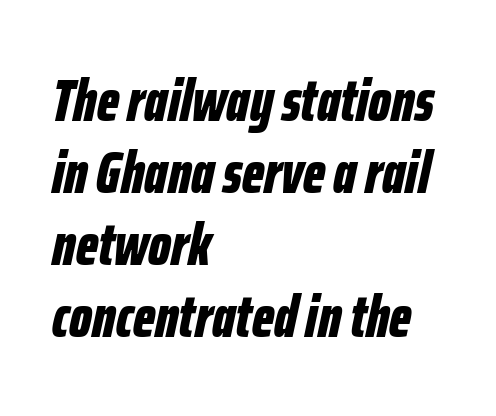
Q: Is the text bold? A: Yes.
Q: Is the text italic (slanted)? A: Yes, it leans right by about 12 degrees.
Q: Is the text underlined? A: No.
Q: How is the paragraph aligned? A: Left-aligned.
Q: Is the spacing between letters normal or unusually wide? A: Normal.
Q: Width (condensed, normal, or wide)? A: Condensed.
Q: Stroke contrast? A: Low.
Q: x-height? A: Medium.
Q: Monospaced? A: No.
